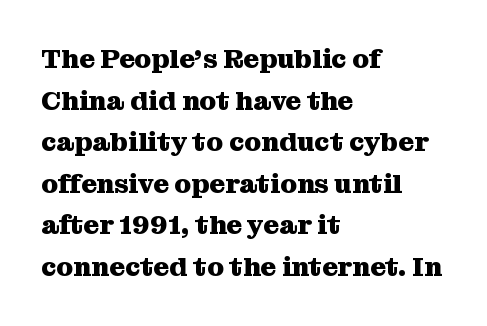
{"italic": "no", "bold": "yes", "underline": "no", "align": "left", "line_spacing": "normal", "line_spacing_ratio": 1.54, "letter_spacing": "normal", "letter_spacing_em": 0.0, "glyph_px": 27}
